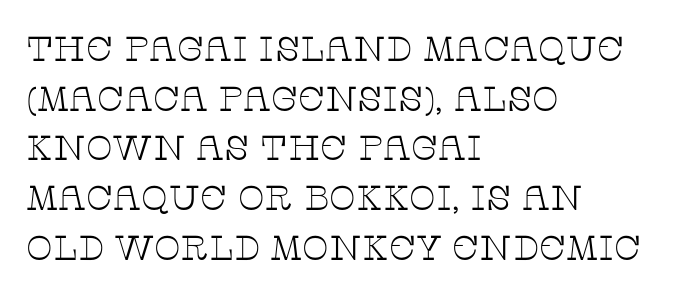
Q: Is the text bold? A: No.
Q: Is the text italic (slanted)? A: No, it is upright.
Q: Is the typeface a serif or a sans-serif typeface? A: Serif.
Q: Is the text underlined? A: No.
Q: How is the paragraph aligned? A: Left-aligned.
Q: Is the spacing between letters normal or unusually wide? A: Normal.
Q: Is the spacing between lines tight, normal or loose? A: Normal.
Q: Width (condensed, normal, or wide)? A: Wide.
Q: Stroke contrast? A: Low.
Q: x-height? A: Large.
Q: Monospaced? A: No.
